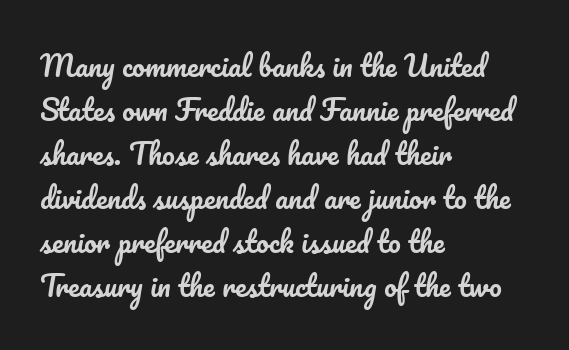
Notice how the passage keeps a crisp vertical edge on the left only. The words here are not underlined. Each letter keeps its own natural width here, so spacing adapts to shape. Normally led — the rows are evenly, conventionally spaced. The face used here is rendered with its standard letterfit.
